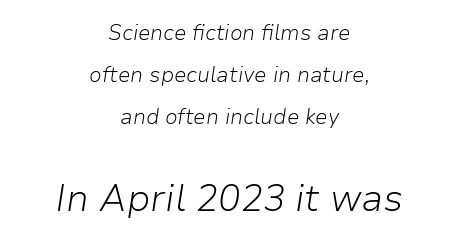
{"italic": "yes", "lean": "right", "slant_degrees": 9, "bold": "no", "weight": "light", "width": "normal", "stroke_contrast": "low", "x_height": "medium", "monospaced": "no", "underline": "no", "align": "center", "line_spacing": "loose", "line_spacing_ratio": 1.99, "letter_spacing": "normal", "letter_spacing_em": 0.0, "larger_block": "second", "size_ratio": 1.76, "glyph_px": 37}
